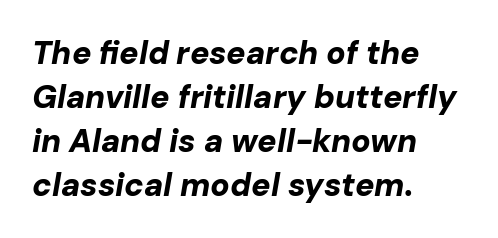
Between one letter and the next there's only the usual sliver of space. Character widths vary here, with narrow letters taking less room than wide ones. Plain, unruled lines of type. The rag falls on the right side of this text block. The block of text has a typical density, with ordinary space between rows.
